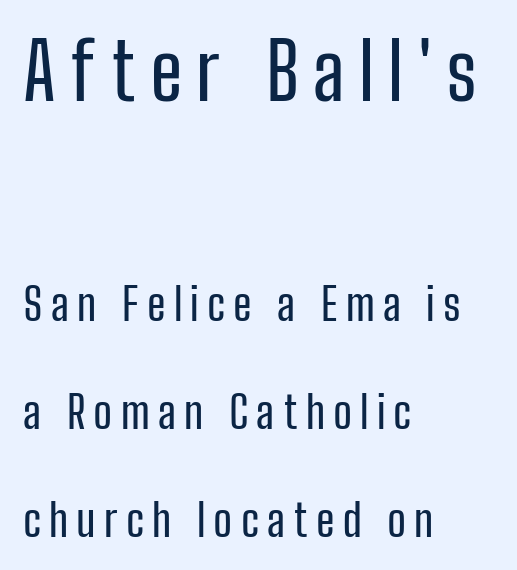
Q: Is the text italic (slanted)? A: No, it is upright.
Q: Is the typeface a serif or a sans-serif typeface? A: Sans-serif.
Q: Is the text underlined? A: No.
Q: How is the paragraph aligned? A: Left-aligned.
Q: Is the spacing between lines tight, normal or loose? A: Loose.
Q: Which block of text is set in a larger size, the first (top) or the second (bottom)? A: The first (top) one.
Q: Width (condensed, normal, or wide)? A: Condensed.
Q: Stroke contrast? A: Low.
Q: x-height? A: Medium.
Q: Monospaced? A: No.
